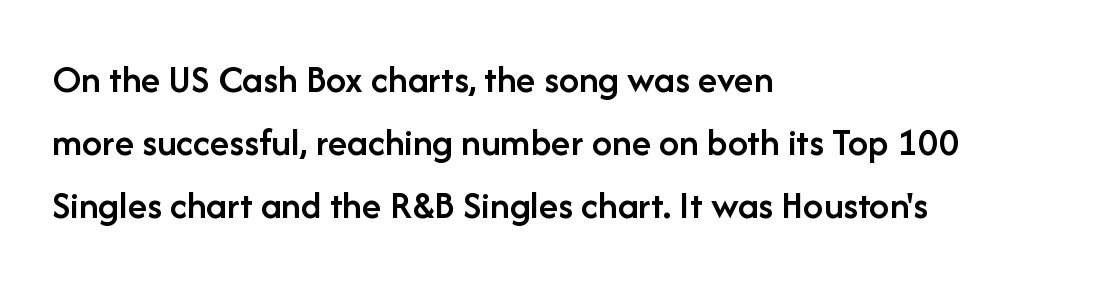
The passage shown is not underscored anywhere. Here the designer chose a conventional face with non-uniform glyph widths. Left-aligned paragraph, ragged on the right. Nobody touched the tracking dial on this one. Classification — sans serif. Every character sits straight up, as roman type does.
